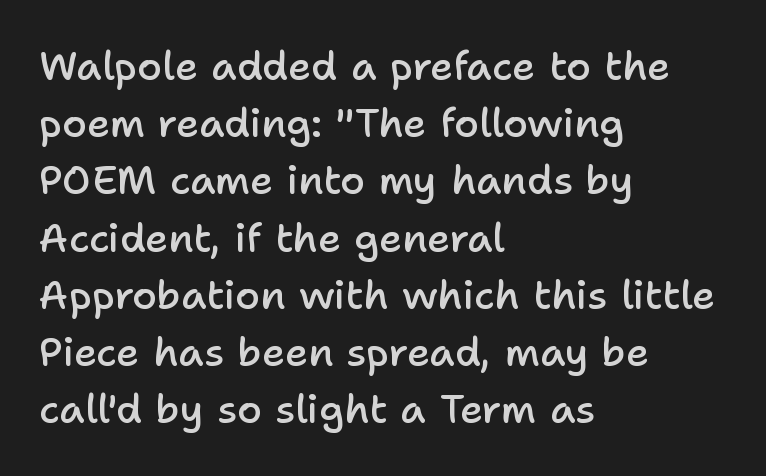
Q: Is the text bold? A: Semi-bold.
Q: Is the text italic (slanted)? A: No, it is upright.
Q: Is the typeface a serif or a sans-serif typeface? A: Sans-serif.
Q: Is the text underlined? A: No.
Q: How is the paragraph aligned? A: Left-aligned.
Q: Is the spacing between letters normal or unusually wide? A: Normal.
Q: Is the spacing between lines tight, normal or loose? A: Normal.
Q: Width (condensed, normal, or wide)? A: Normal.
Q: Stroke contrast? A: Low.
Q: x-height? A: Medium.
Q: Monospaced? A: No.
